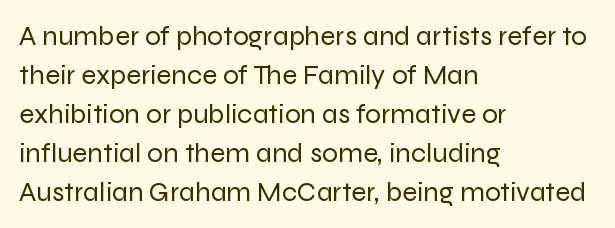
The image shows 28 px regular-weight sans-serif type, upright; set left-aligned, normal line spacing (1.39x), normal letter spacing, not underlined; low stroke contrast and a medium x-height.
